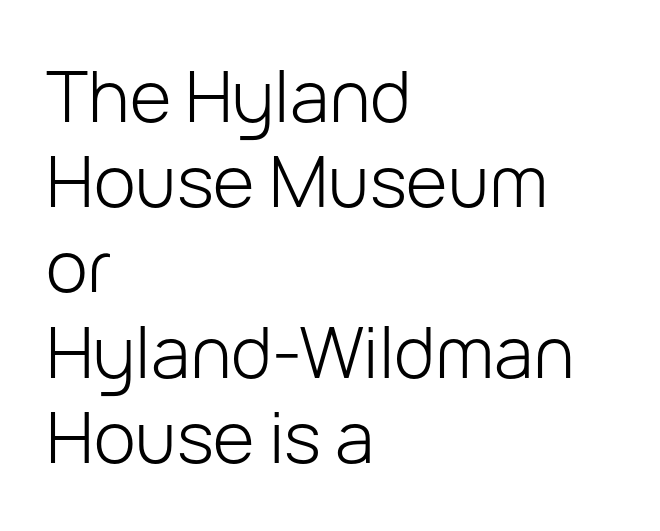
The image shows 71 px light sans-serif type, upright; set left-aligned, line spacing 1.2x, normal letter spacing, not underlined; low stroke contrast and a medium x-height.
